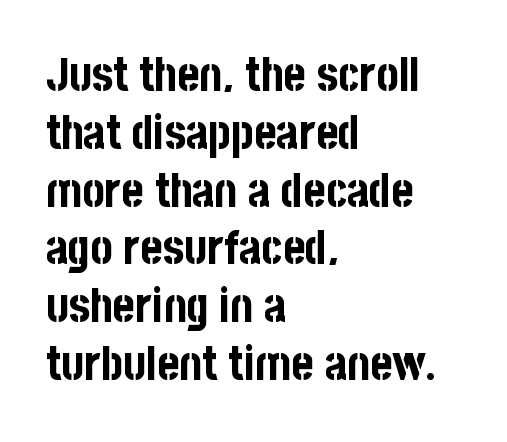
{"serif": "no", "italic": "no", "bold": "yes", "weight": "bold", "width": "condensed", "stroke_contrast": "low", "x_height": "large", "monospaced": "no", "underline": "no", "align": "left", "line_spacing_ratio": 1.23, "letter_spacing": "normal", "letter_spacing_em": 0.0, "glyph_px": 47}
